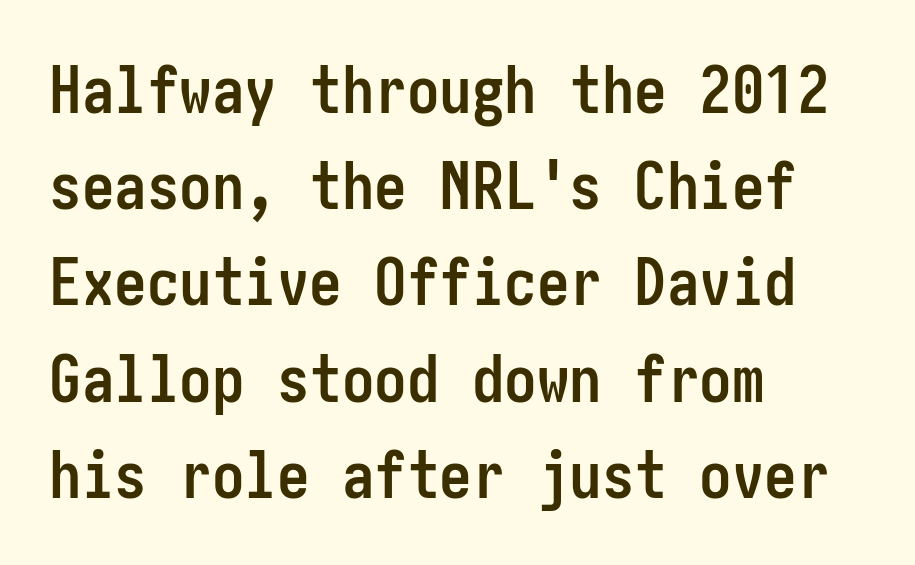
{"serif": "no", "italic": "no", "bold": "yes", "weight": "semibold", "width": "condensed", "stroke_contrast": "low", "x_height": "medium", "underline": "no", "align": "left", "line_spacing": "normal", "line_spacing_ratio": 1.48, "letter_spacing": "normal", "letter_spacing_em": 0.0, "glyph_px": 65}
